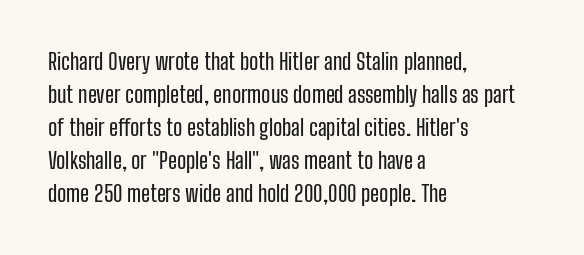
{"italic": "no", "underline": "no", "align": "left", "line_spacing": "normal", "line_spacing_ratio": 1.5, "letter_spacing": "normal", "letter_spacing_em": 0.0, "glyph_px": 22}
